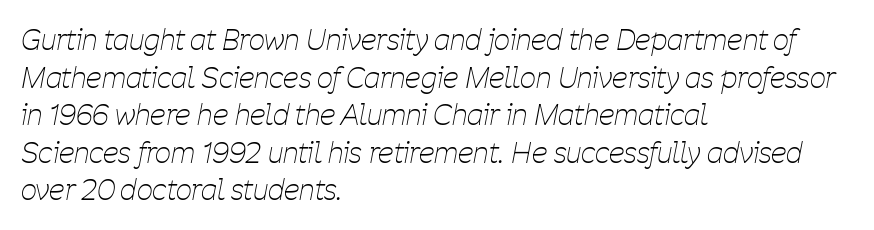
The image shows 28 px thin, condensed type, italic (leaning right); set left-aligned, normal line spacing (1.34x), normal letter spacing, not underlined; low stroke contrast and a medium x-height.
